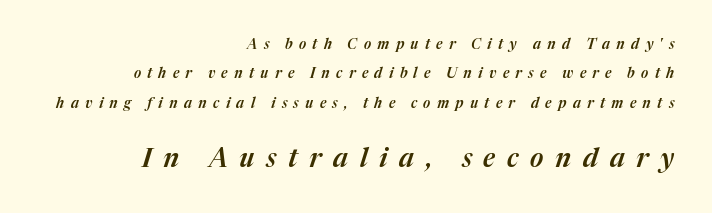
The image shows 26 px text type, italic (leaning right); set right-aligned, loose line spacing (2.1x), unusually wide letter spacing (+0.45 em), not underlined; the second (bottom) block is 1.86x larger.
